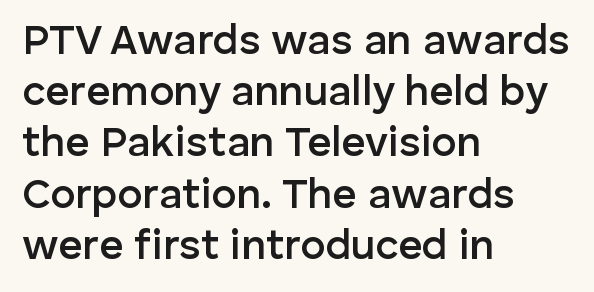
Heft: intermediate — a semibold. The passage shown is typed in a proportional face where columns would drift. These lines keep a tight, regular rhythm from letter to letter. This is roman type, the default non-slanted kind. Regarding serifs, this sample does without them. Each row of text sits above clean, open space.
